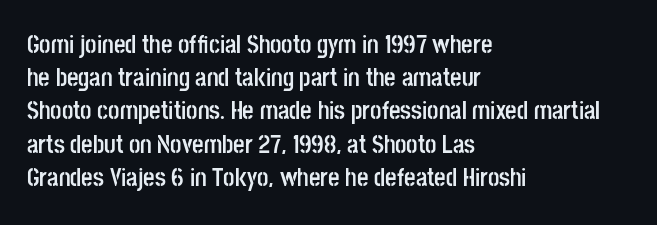
The image shows 25 px bold type, upright; set left-aligned, normal line spacing (1.33x), normal letter spacing, not underlined.
